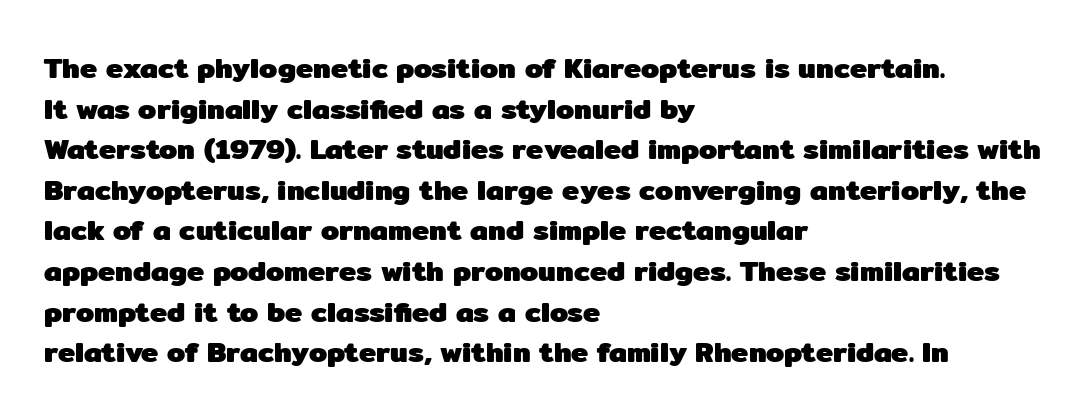
{"serif": "no", "italic": "no", "bold": "yes", "weight": "heavy", "width": "normal", "stroke_contrast": "low", "x_height": "medium", "monospaced": "no", "underline": "no", "align": "left", "line_spacing": "normal", "line_spacing_ratio": 1.4, "letter_spacing": "normal", "letter_spacing_em": 0.0, "glyph_px": 29}
